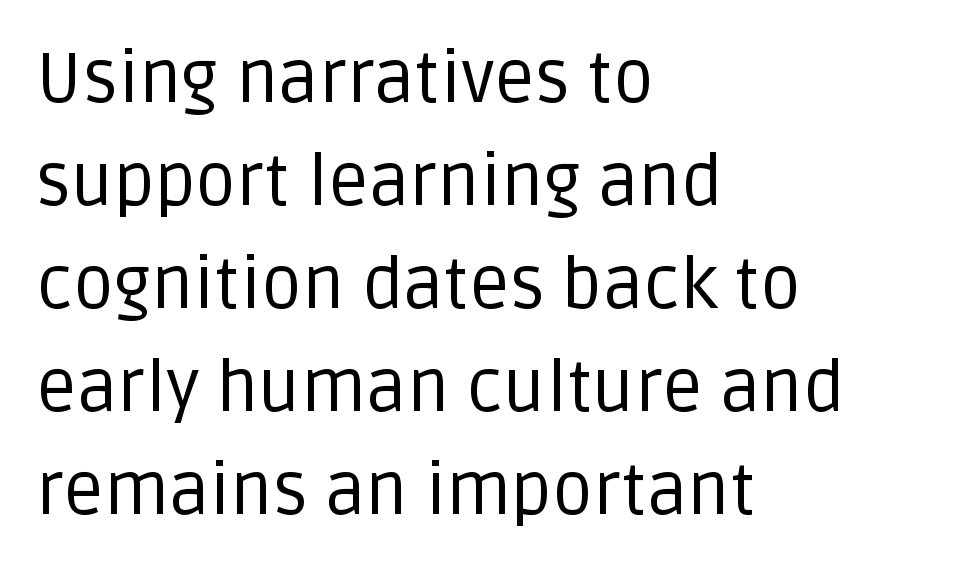
The letters stand upright; this is a roman face. A sans-serif font was chosen for this passage. Each word holds together tightly as a unit, with standard inter-letter gaps. The rendering uses natural spacing where letterforms have individual widths. A quiet, ordinary-to-light weight characterises the typeface.
